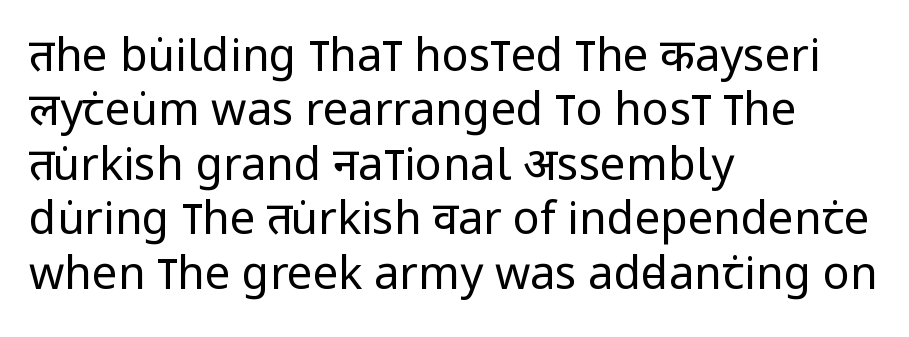
The setting favours the left margin, as ordinary paragraphs usually do. Vertical strokes here are truly vertical. A sans-serif font was chosen for this passage. Weight: in the light-to-regular range. Compared with typical body copy, the letter spacing here is the same. Varying glyph widths throughout — classic text-font behaviour.
